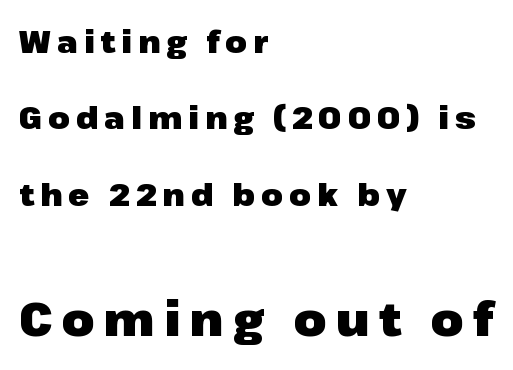
{"serif": "no", "italic": "no", "bold": "yes", "weight": "heavy", "width": "normal", "stroke_contrast": "low", "x_height": "medium", "monospaced": "no", "underline": "no", "align": "left", "line_spacing": "loose", "line_spacing_ratio": 2.46, "letter_spacing": "wide", "letter_spacing_em": 0.2, "larger_block": "second", "size_ratio": 1.52, "glyph_px": 47}
